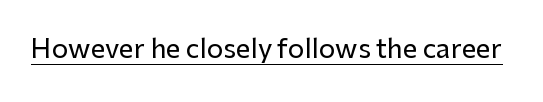
The image shows 26 px text type, upright; set normal letter spacing, underlined.
